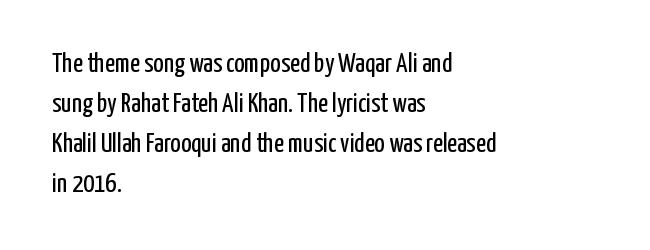
The image shows 27 px text type, upright; set left-aligned, normal line spacing (1.48x), normal letter spacing, not underlined.
